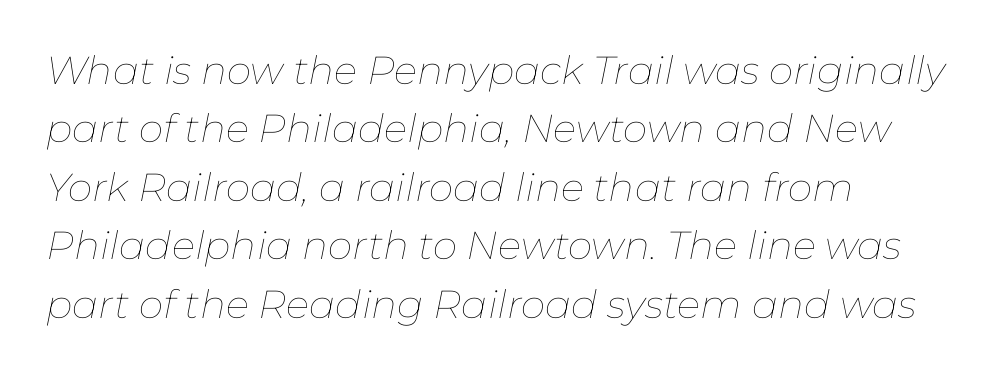
{"italic": "yes", "lean": "right", "slant_degrees": 11, "bold": "no", "weight": "thin", "width": "normal", "stroke_contrast": "low", "x_height": "medium", "monospaced": "no", "underline": "no", "align": "left", "line_spacing": "normal", "line_spacing_ratio": 1.5, "letter_spacing": "normal", "letter_spacing_em": 0.0, "glyph_px": 39}
